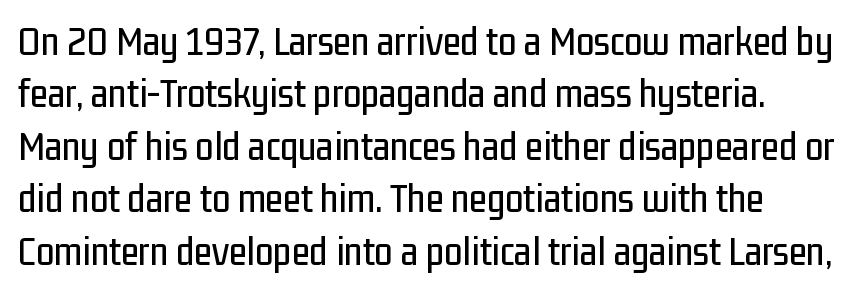
Q: Is the text italic (slanted)? A: No, it is upright.
Q: Is the typeface a serif or a sans-serif typeface? A: Sans-serif.
Q: Is the text underlined? A: No.
Q: Is the spacing between letters normal or unusually wide? A: Normal.
Q: Is the spacing between lines tight, normal or loose? A: Normal.
Q: Width (condensed, normal, or wide)? A: Condensed.
Q: Stroke contrast? A: Low.
Q: x-height? A: Medium.
Q: Monospaced? A: No.
